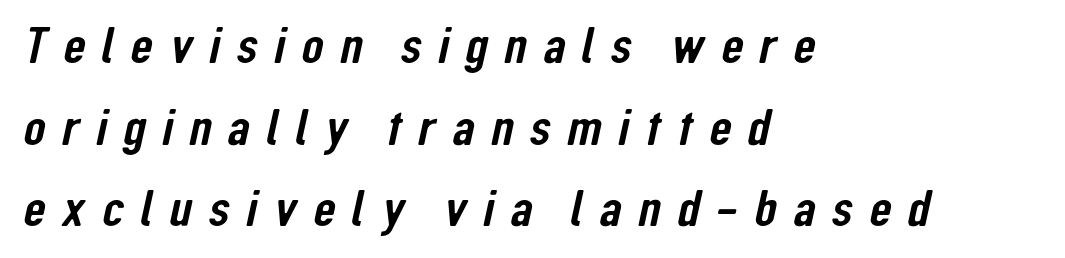
The rendering uses natural spacing where letterforms have individual widths. Observe the absence of serifs on each vertical stroke in this sample. The typesetter chose a ragged-right arrangement here. The passage shown has open, widely tracked lettering throughout.
